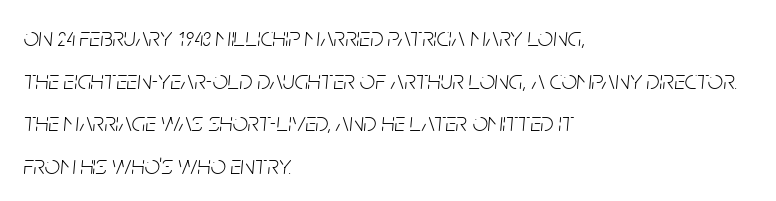
Has an underline been added? It has not. Vertical stems look standard width or narrower in stroke. What stands out about the letter spacing? Nothing — it is the standard amount. Does the copy run flush right? No — it runs flush left. Style check: oblique.
